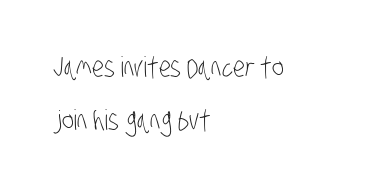
The image shows 28 px light, condensed sans-serif type; set left-aligned, line spacing 1.88x, normal letter spacing, not underlined; low stroke contrast and a large x-height.
